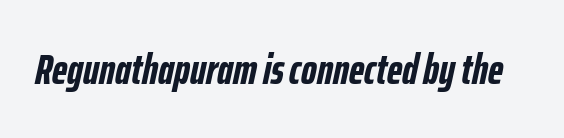
Q: Is the text bold? A: Yes.
Q: Is the text italic (slanted)? A: Yes, it leans right by about 12 degrees.
Q: Is the text underlined? A: No.
Q: Is the spacing between letters normal or unusually wide? A: Normal.
Q: Width (condensed, normal, or wide)? A: Condensed.
Q: Stroke contrast? A: Low.
Q: x-height? A: Medium.
Q: Monospaced? A: No.
